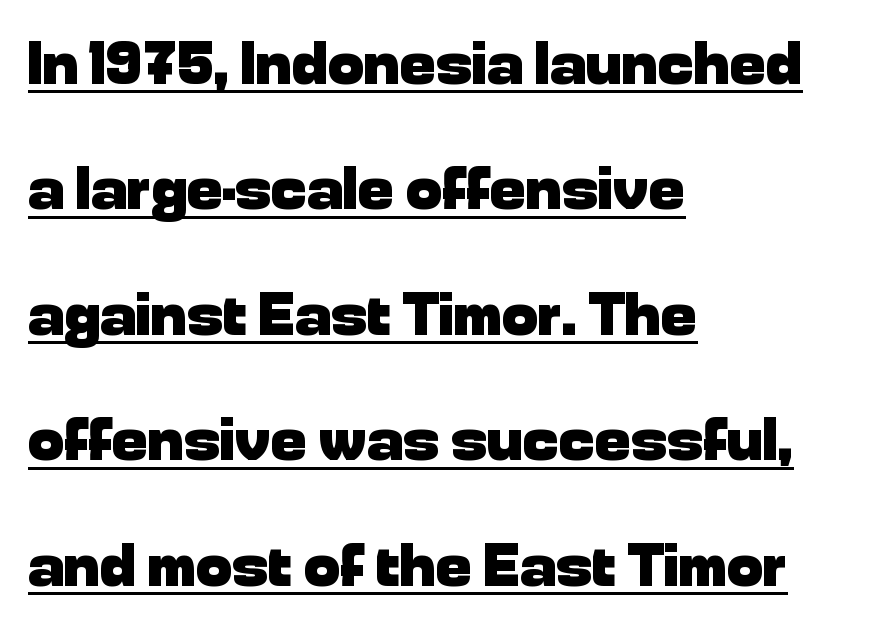
Glance below the letters and you will spot a drawn line. Heft: maximum for text — a bold. These lines are set flush left with a ragged right edge. Do the characters align in a grid? No, the font is proportional. The letters stand straight up with perfectly vertical stems. This sample uses a sans-serif face.
